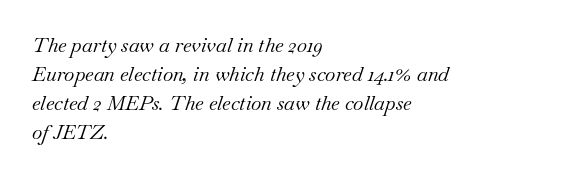
Q: Is the text bold? A: No.
Q: Is the text italic (slanted)? A: Yes, it leans right by about 18 degrees.
Q: Is the text underlined? A: No.
Q: How is the paragraph aligned? A: Left-aligned.
Q: Is the spacing between letters normal or unusually wide? A: Normal.
Q: Is the spacing between lines tight, normal or loose? A: Normal.
